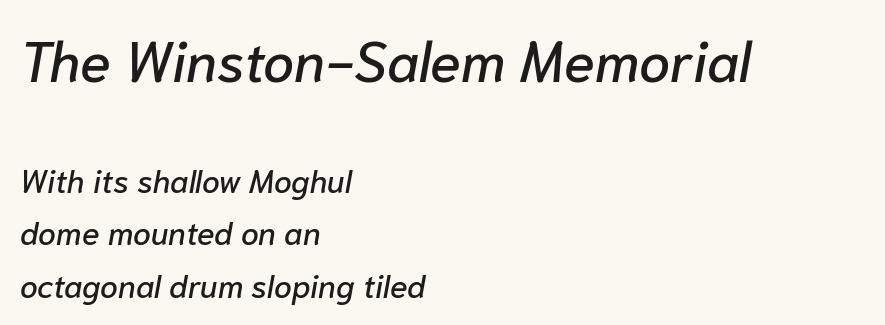
The image shows 56 px text type, italic (leaning right); set left-aligned, normal line spacing (1.64x), normal letter spacing, not underlined; the first (top) block is 1.75x larger; low stroke contrast and a medium x-height.
